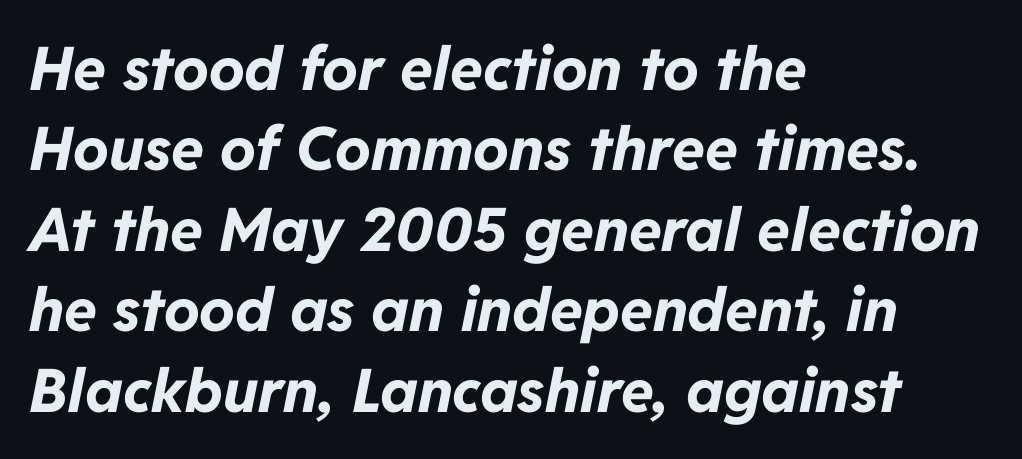
{"italic": "yes", "lean": "right", "slant_degrees": 11, "bold": "yes", "weight": "bold", "width": "normal", "stroke_contrast": "low", "x_height": "medium", "monospaced": "no", "underline": "no", "align": "left", "line_spacing": "normal", "line_spacing_ratio": 1.34, "letter_spacing": "normal", "letter_spacing_em": 0.0, "glyph_px": 60}
